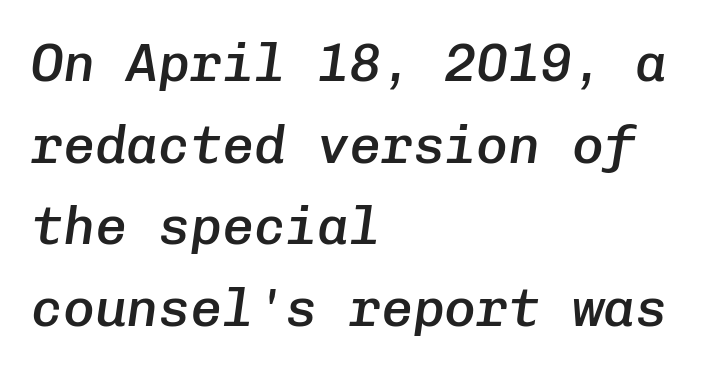
The image shows 53 px semibold type, italic (leaning right), monospaced; set left-aligned, normal line spacing (1.54x), normal letter spacing, not underlined; low stroke contrast and a medium x-height.
